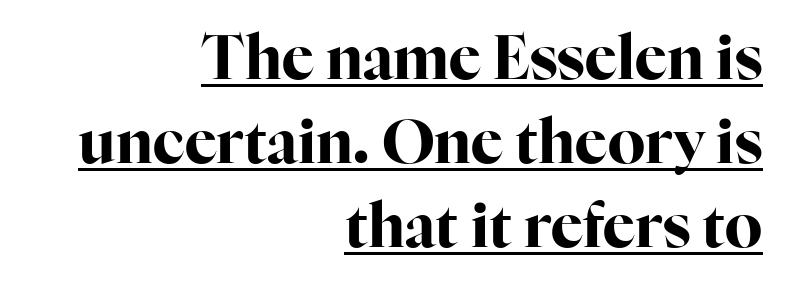
{"serif": "yes", "italic": "no", "bold": "yes", "weight": "bold", "width": "normal", "stroke_contrast": "high", "x_height": "medium", "monospaced": "no", "underline": "yes", "align": "right", "line_spacing": "normal", "line_spacing_ratio": 1.4, "letter_spacing": "normal", "letter_spacing_em": 0.0, "glyph_px": 60}
